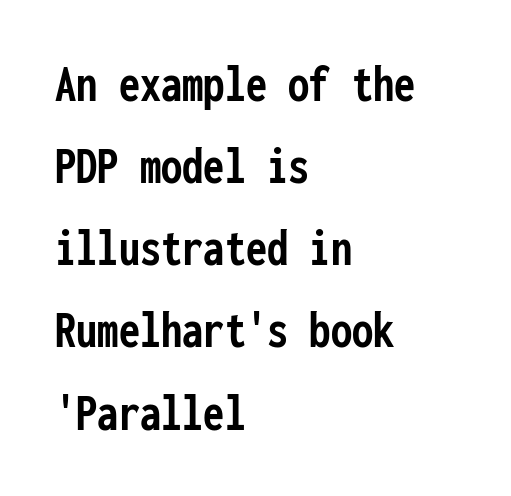
Vertical strokes here are truly vertical. I'd describe the lettering as bold — thick and assertive. A typesetter would call this monospace, since all characters share one set width. Nothing sits at the stroke ends, so this counts as sans-serif. Vertically, the passage feels balanced, rows spaced as you'd expect.
